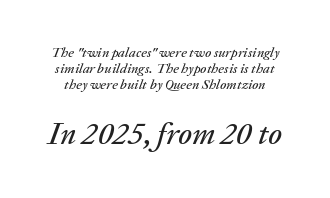
Q: Is the text italic (slanted)? A: Yes, it leans right by about 20 degrees.
Q: Is the text underlined? A: No.
Q: Is the spacing between letters normal or unusually wide? A: Normal.
Q: Which block of text is set in a larger size, the first (top) or the second (bottom)? A: The second (bottom) one.
Q: Width (condensed, normal, or wide)? A: Normal.
Q: Stroke contrast? A: Low.
Q: x-height? A: Medium.
Q: Monospaced? A: No.
